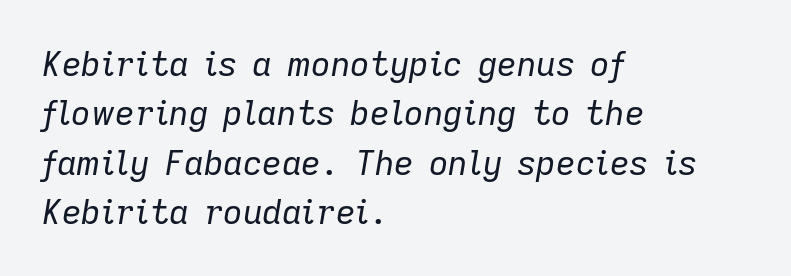
Nothing heavy about these letters — not bold at all. Slanted lettering throughout. In terms of leading, this rendering sits right in the middle. These lines keep a tight, regular rhythm from letter to letter. Note the varied advance widths — an 'i' is clearly narrower than an 'm'.
